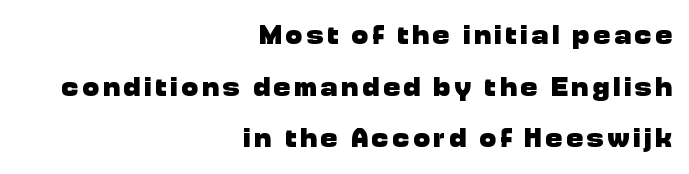
The image shows 28 px heavy sans-serif type, upright; set right-aligned, line spacing 1.84x, not underlined; low stroke contrast and a medium x-height.
